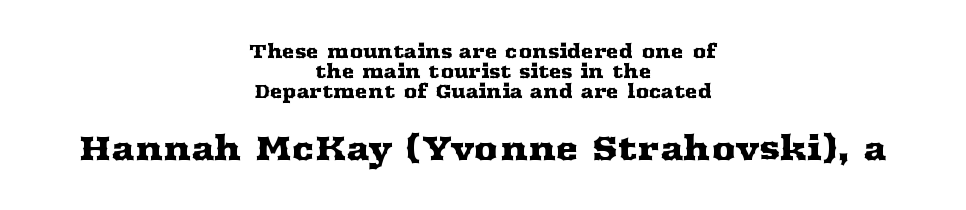
Q: Is the text italic (slanted)? A: No, it is upright.
Q: Is the typeface a serif or a sans-serif typeface? A: Serif.
Q: Is the text underlined? A: No.
Q: How is the paragraph aligned? A: Centered.
Q: Is the spacing between letters normal or unusually wide? A: Normal.
Q: Is the spacing between lines tight, normal or loose? A: Tight.
Q: Which block of text is set in a larger size, the first (top) or the second (bottom)? A: The second (bottom) one.
Q: Width (condensed, normal, or wide)? A: Wide.
Q: Stroke contrast? A: Medium.
Q: x-height? A: Medium.
Q: Monospaced? A: No.
